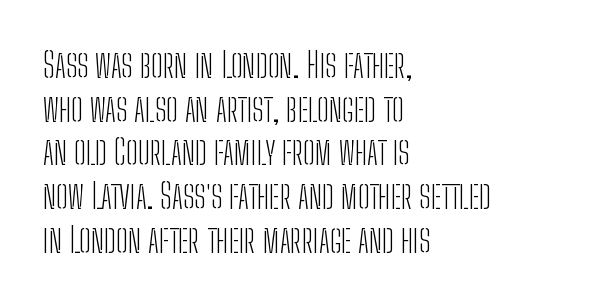
Q: Is the text bold? A: No.
Q: Is the text italic (slanted)? A: No, it is upright.
Q: Is the typeface a serif or a sans-serif typeface? A: Sans-serif.
Q: Is the text underlined? A: No.
Q: How is the paragraph aligned? A: Left-aligned.
Q: Is the spacing between letters normal or unusually wide? A: Normal.
Q: Is the spacing between lines tight, normal or loose? A: Normal.
Q: Width (condensed, normal, or wide)? A: Condensed.
Q: Stroke contrast? A: Low.
Q: x-height? A: Medium.
Q: Monospaced? A: No.
